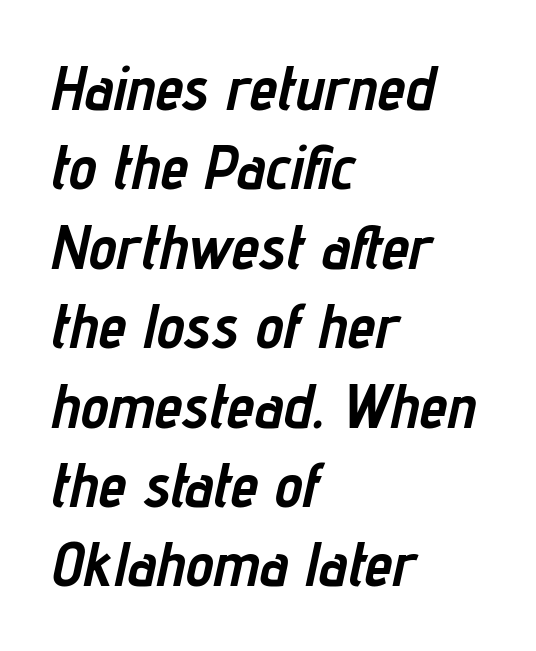
The image shows 63 px semibold, condensed type, italic (leaning right); set left-aligned, normal line spacing (1.26x), normal letter spacing, not underlined; low stroke contrast and a medium x-height.
